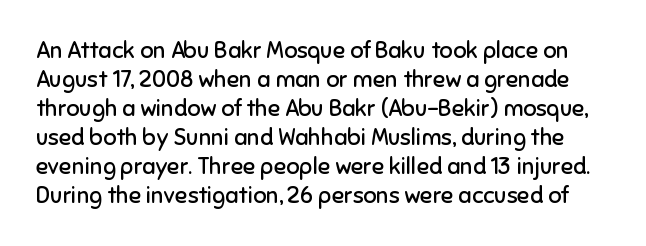
{"italic": "no", "bold": "no", "underline": "no", "line_spacing": "normal", "line_spacing_ratio": 1.26, "letter_spacing": "normal", "letter_spacing_em": 0.0, "glyph_px": 23}
